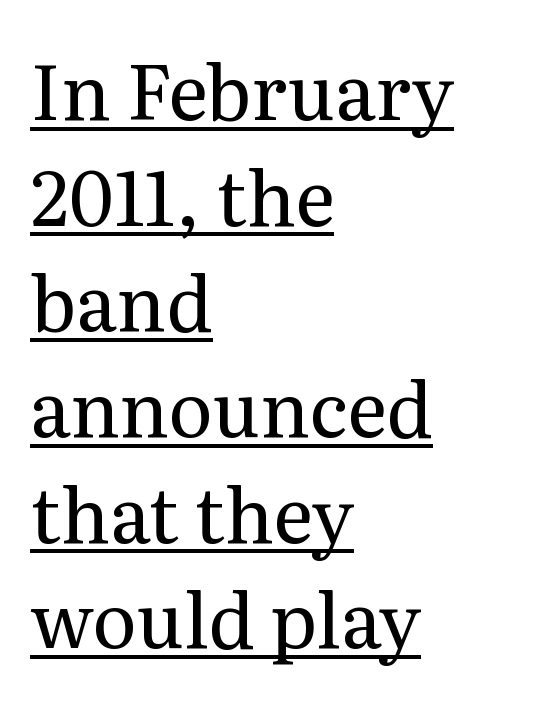
{"serif": "yes", "italic": "no", "bold": "no", "weight": "regular", "width": "normal", "stroke_contrast": "medium", "x_height": "medium", "monospaced": "no", "underline": "yes", "align": "left", "line_spacing": "normal", "line_spacing_ratio": 1.39, "letter_spacing": "normal", "letter_spacing_em": 0.0, "glyph_px": 76}
